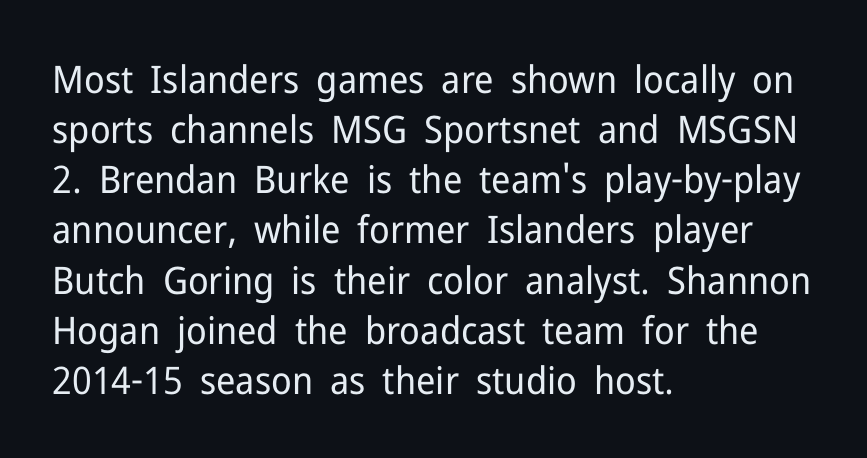
What kind of face is this? One without serifs — a sans. The typesetting does not lean heavy: it is not bold. Alignment: flush left. You could not count columns in this text — the font is proportionally spaced. Successive baselines arrive at the customary interval.
